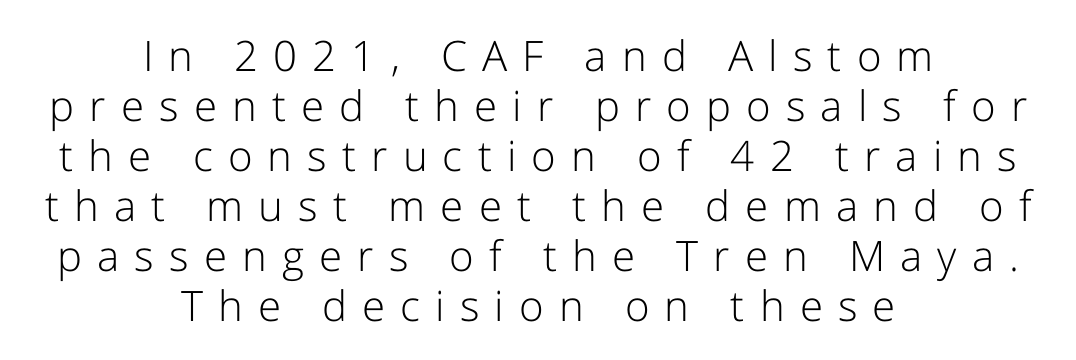
The passage shown is typeset with a sans-serif family. Stems here are at most as thick as an everyday book face. Check the space under the baseline: it is left empty. Each line is balanced around a shared central axis. The rendering inserts visible extra space after every character.
